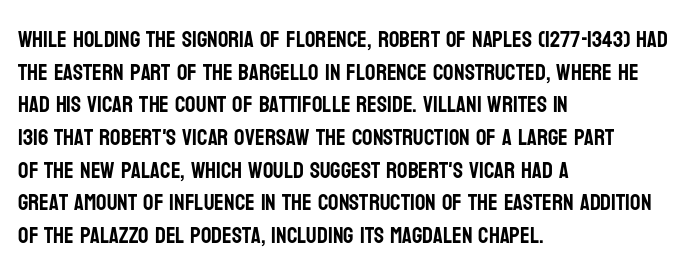
Q: Is the text italic (slanted)? A: No, it is upright.
Q: Is the text underlined? A: No.
Q: How is the paragraph aligned? A: Left-aligned.
Q: Is the spacing between letters normal or unusually wide? A: Normal.
Q: Is the spacing between lines tight, normal or loose? A: Normal.
